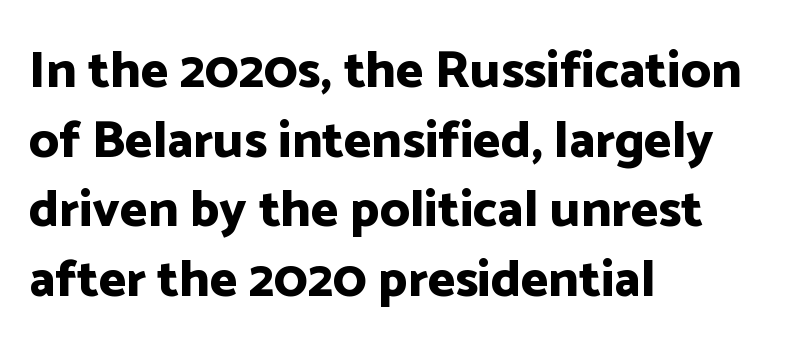
{"serif": "no", "italic": "no", "bold": "yes", "weight": "bold", "width": "normal", "stroke_contrast": "low", "x_height": "medium", "monospaced": "no", "underline": "no", "align": "left", "line_spacing": "normal", "line_spacing_ratio": 1.34, "letter_spacing": "normal", "letter_spacing_em": 0.0, "glyph_px": 52}
